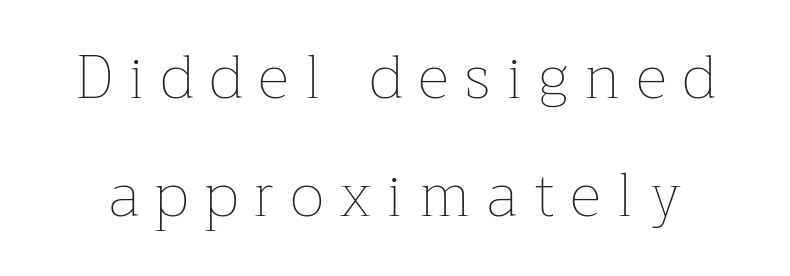
{"italic": "no", "bold": "no", "weight": "thin", "width": "normal", "stroke_contrast": "low", "x_height": "medium", "monospaced": "no", "underline": "no", "line_spacing": "loose", "line_spacing_ratio": 1.97, "letter_spacing": "wide", "letter_spacing_em": 0.28, "glyph_px": 60}
